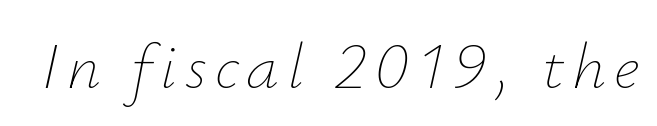
Varying glyph widths throughout — classic text-font behaviour. The weight would be labelled regular, book, light, or lighter still. Anything drawn beneath the words? Only blank space. Observe the lean: these are italic letterforms.
